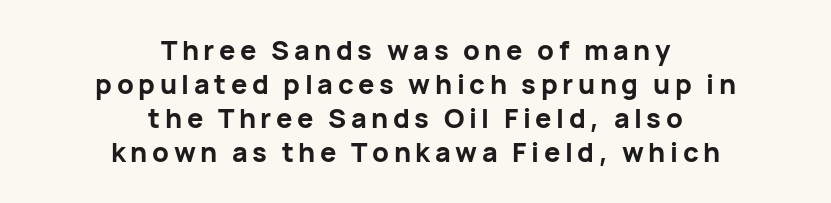
The image shows 27 px bold type, upright; set centered, normal line spacing (1.26x), not underlined.
